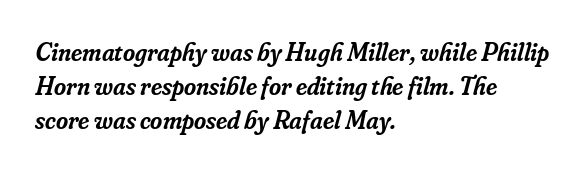
The image shows 26 px text type, italic (leaning right); set left-aligned, normal line spacing (1.3x), normal letter spacing, not underlined.
